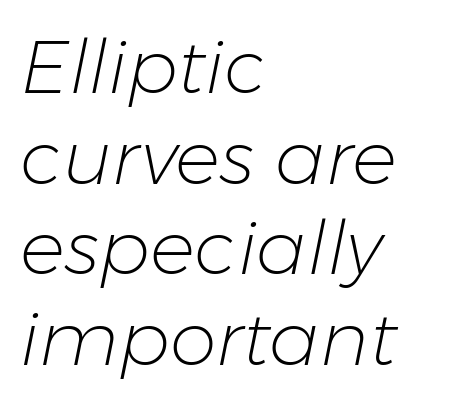
Standard letterfit; no display-style spreading of the glyphs. Is this a fixed-width face? No — the glyphs have proportional, varying widths. Bold? No — there's no thickening of the strokes. The lettering tilts uniformly, giving the passage an italic look.
